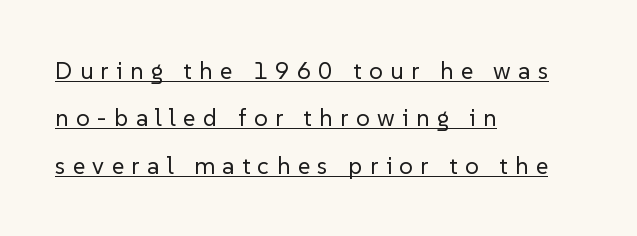
Q: Is the text bold? A: No.
Q: Is the text italic (slanted)? A: No, it is upright.
Q: Is the text underlined? A: Yes.
Q: How is the paragraph aligned? A: Left-aligned.
Q: Is the spacing between letters normal or unusually wide? A: Unusually wide.
Q: Is the spacing between lines tight, normal or loose? A: Loose.
